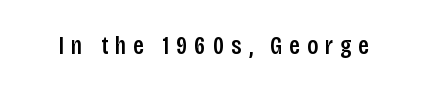
Q: Is the text bold? A: Semi-bold.
Q: Is the text italic (slanted)? A: No, it is upright.
Q: Is the text underlined? A: No.
Q: Is the spacing between letters normal or unusually wide? A: Unusually wide.
